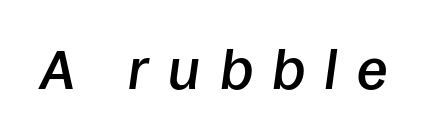
The image shows 56 px semibold type, italic (leaning right); set unusually wide letter spacing (+0.34 em), not underlined; low stroke contrast and a large x-height.
